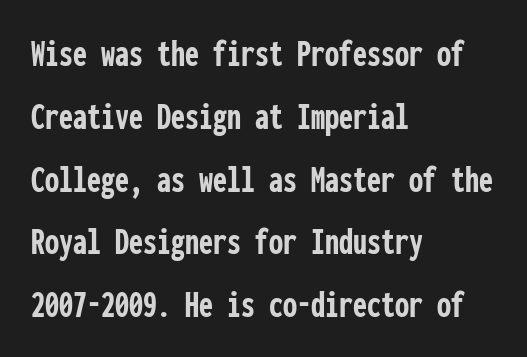
{"serif": "no", "italic": "no", "bold": "yes", "weight": "semibold", "width": "condensed", "stroke_contrast": "low", "x_height": "medium", "monospaced": "yes", "underline": "no", "align": "left", "line_spacing": "normal", "line_spacing_ratio": 1.57, "letter_spacing": "normal", "letter_spacing_em": 0.0, "glyph_px": 40}
